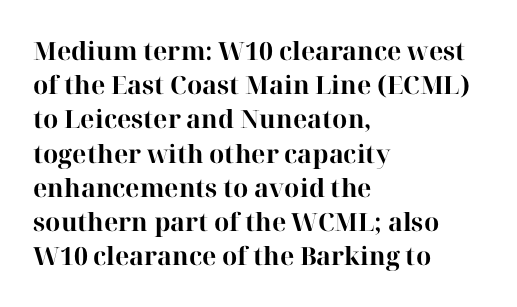
Q: Is the text bold? A: Yes.
Q: Is the text italic (slanted)? A: No, it is upright.
Q: Is the text underlined? A: No.
Q: How is the paragraph aligned? A: Left-aligned.
Q: Is the spacing between letters normal or unusually wide? A: Normal.
Q: Is the spacing between lines tight, normal or loose? A: Normal.
